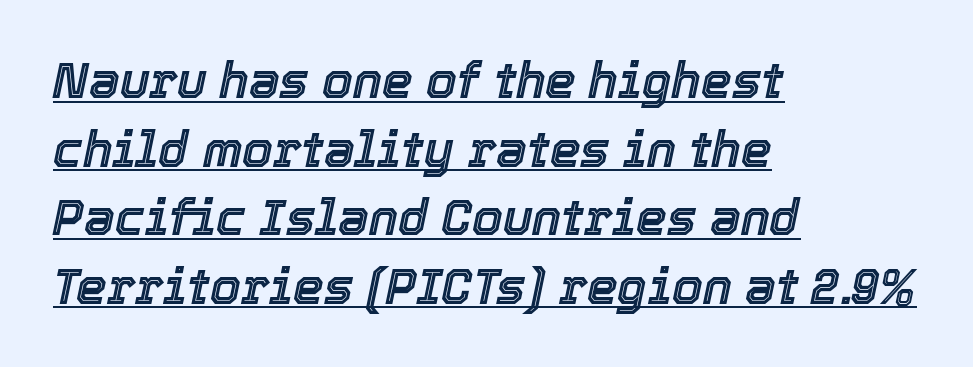
The image shows 49 px text type, italic (leaning right); set left-aligned, normal line spacing (1.4x), normal letter spacing, underlined; a medium x-height.
